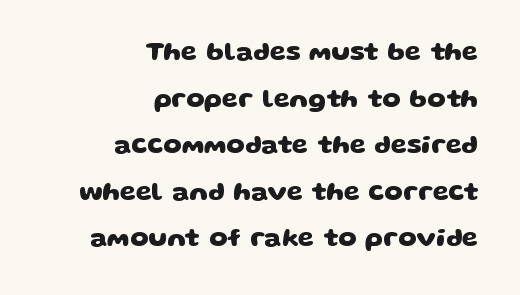
The image shows 26 px bold type; set right-aligned, line spacing 1.79x, normal letter spacing, not underlined.
